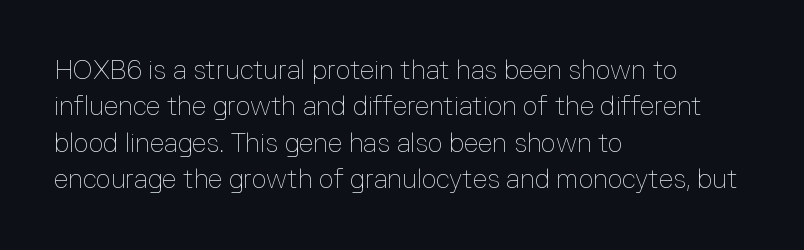
{"italic": "no", "bold": "no", "underline": "no", "align": "left", "line_spacing": "normal", "line_spacing_ratio": 1.4, "letter_spacing": "normal", "letter_spacing_em": 0.0, "glyph_px": 26}
